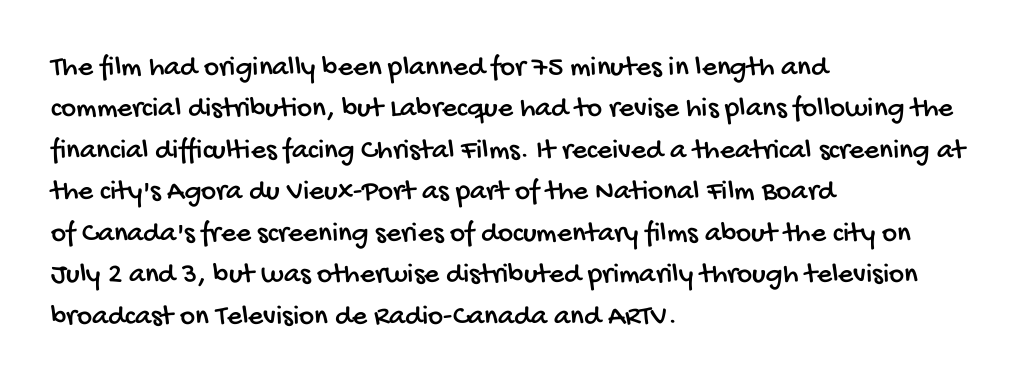
The image shows 29 px condensed sans-serif type; set left-aligned, normal line spacing (1.43x), normal letter spacing, not underlined; low stroke contrast and a large x-height.
